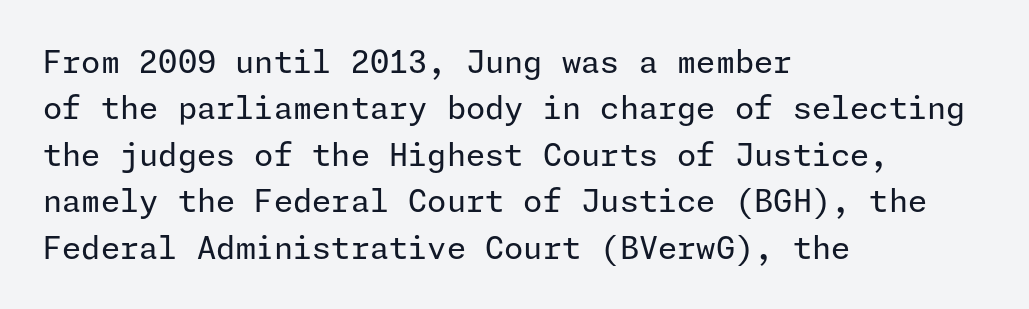
Q: Is the text bold? A: No.
Q: Is the text italic (slanted)? A: No, it is upright.
Q: Is the typeface a serif or a sans-serif typeface? A: Sans-serif.
Q: Is the text underlined? A: No.
Q: How is the paragraph aligned? A: Left-aligned.
Q: Is the spacing between letters normal or unusually wide? A: Normal.
Q: Is the spacing between lines tight, normal or loose? A: Normal.
Q: Width (condensed, normal, or wide)? A: Normal.
Q: Stroke contrast? A: Low.
Q: x-height? A: Medium.
